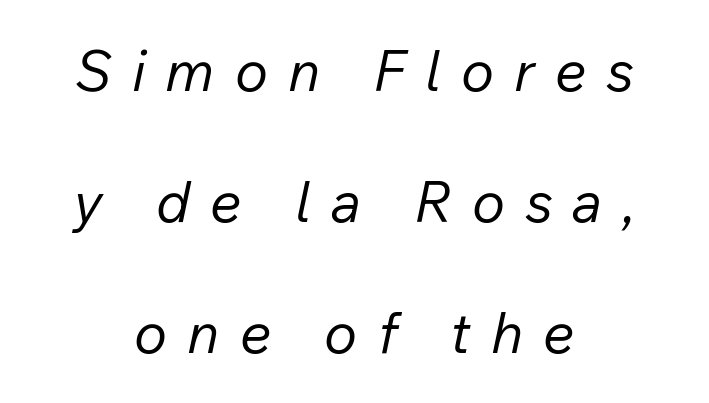
{"italic": "yes", "lean": "right", "slant_degrees": 12, "bold": "no", "weight": "regular", "width": "normal", "stroke_contrast": "low", "x_height": "medium", "monospaced": "no", "underline": "no", "align": "center", "line_spacing": "loose", "line_spacing_ratio": 2.34, "letter_spacing": "wide", "letter_spacing_em": 0.36, "glyph_px": 56}
